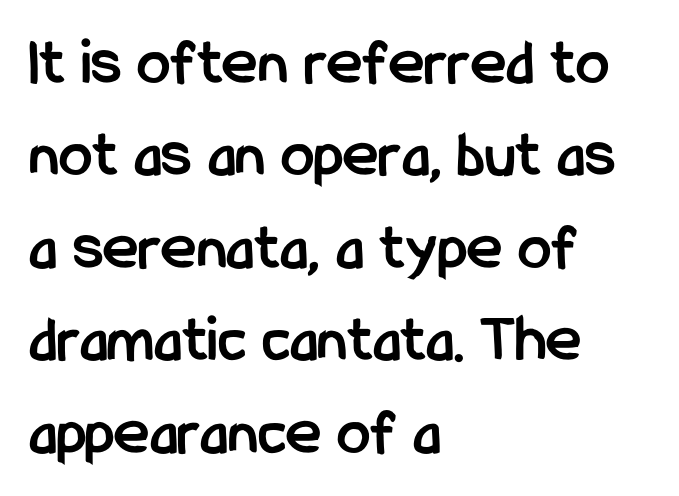
The image shows 67 px semibold, condensed sans-serif type, upright; set left-aligned, normal line spacing (1.38x), normal letter spacing, not underlined; low stroke contrast and a medium x-height.
